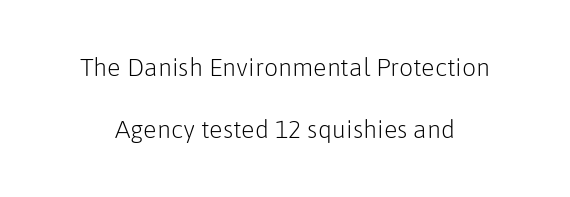
{"italic": "no", "bold": "no", "underline": "no", "line_spacing": "loose", "line_spacing_ratio": 2.49, "letter_spacing": "normal", "letter_spacing_em": 0.0, "glyph_px": 25}
